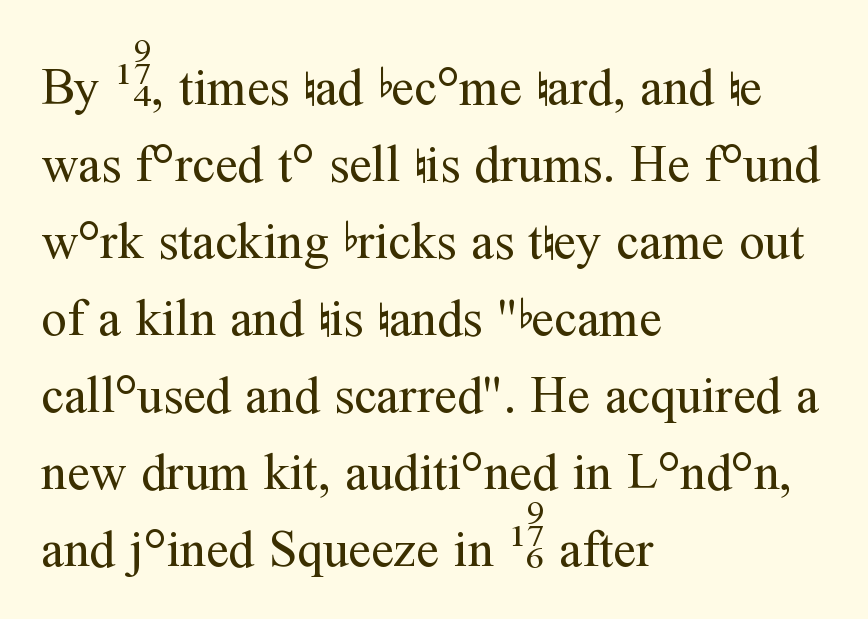
{"serif": "yes", "italic": "no", "bold": "no", "weight": "regular", "width": "normal", "stroke_contrast": "medium", "x_height": "medium", "monospaced": "no", "underline": "no", "align": "left", "line_spacing": "normal", "line_spacing_ratio": 1.51, "letter_spacing": "normal", "letter_spacing_em": 0.0, "glyph_px": 51}
